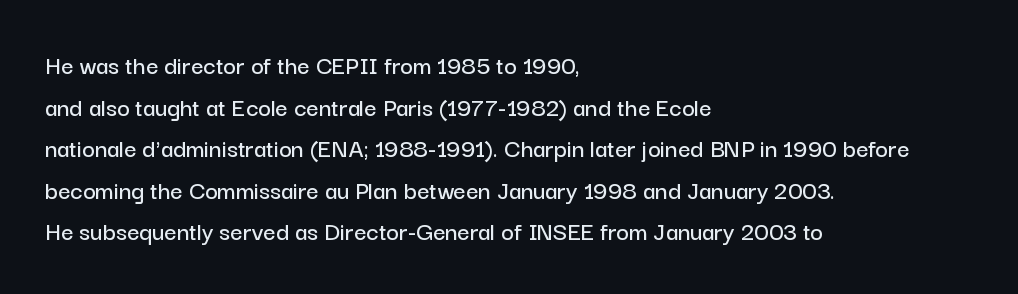
Q: Is the text italic (slanted)? A: No, it is upright.
Q: Is the text underlined? A: No.
Q: How is the paragraph aligned? A: Left-aligned.
Q: Is the spacing between letters normal or unusually wide? A: Normal.
Q: Is the spacing between lines tight, normal or loose? A: Normal.
